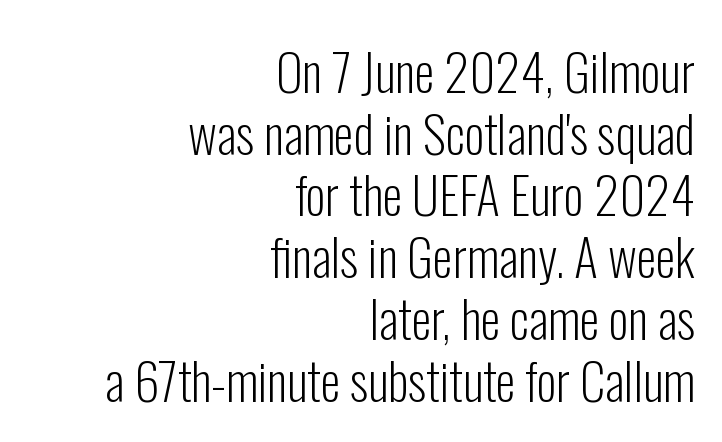
{"serif": "no", "italic": "no", "bold": "no", "weight": "light", "width": "condensed", "stroke_contrast": "low", "x_height": "medium", "monospaced": "no", "underline": "no", "align": "right", "line_spacing_ratio": 1.21, "letter_spacing": "normal", "letter_spacing_em": 0.0, "glyph_px": 51}
